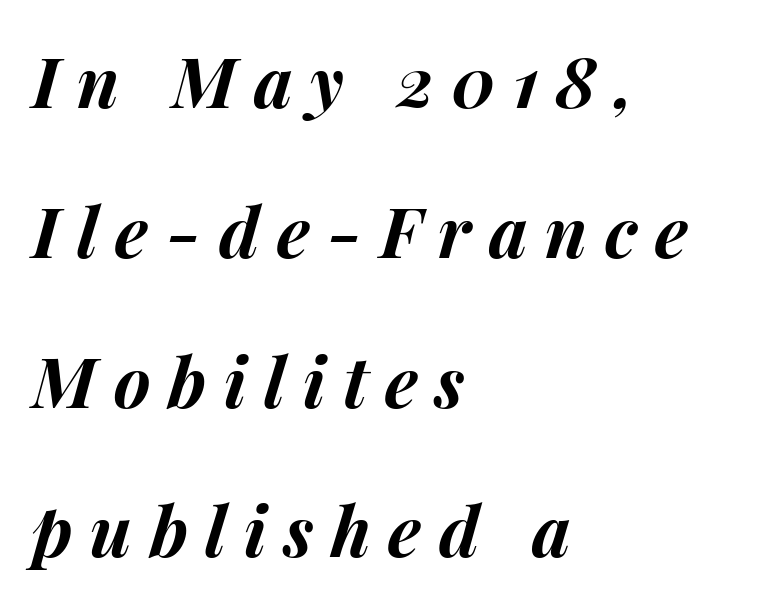
Q: Is the text bold? A: Yes.
Q: Is the text italic (slanted)? A: Yes, it leans right by about 15 degrees.
Q: Is the text underlined? A: No.
Q: How is the paragraph aligned? A: Left-aligned.
Q: Is the spacing between letters normal or unusually wide? A: Unusually wide.
Q: Is the spacing between lines tight, normal or loose? A: Loose.
Q: Width (condensed, normal, or wide)? A: Normal.
Q: Stroke contrast? A: Medium.
Q: x-height? A: Medium.
Q: Monospaced? A: No.
